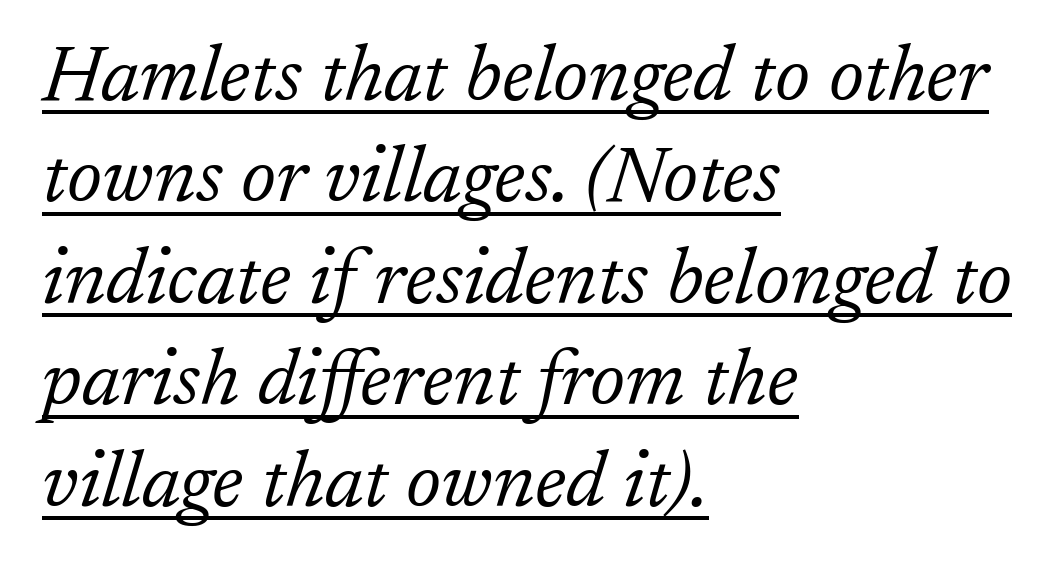
The image shows 78 px light serif type, italic (leaning right); set left-aligned, normal line spacing (1.3x), normal letter spacing, underlined; low stroke contrast and a medium x-height.
